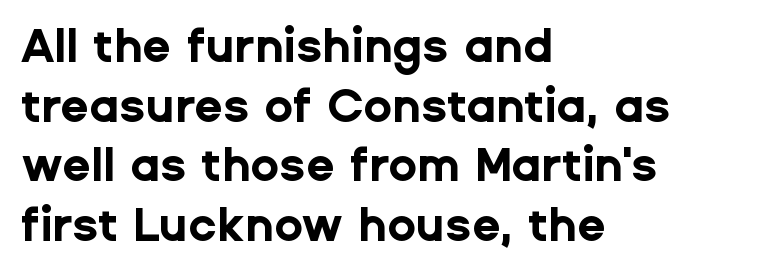
{"serif": "no", "italic": "no", "bold": "yes", "weight": "bold", "width": "normal", "stroke_contrast": "low", "x_height": "medium", "monospaced": "no", "underline": "no", "align": "left", "line_spacing": "normal", "line_spacing_ratio": 1.27, "letter_spacing": "normal", "letter_spacing_em": 0.0, "glyph_px": 47}
